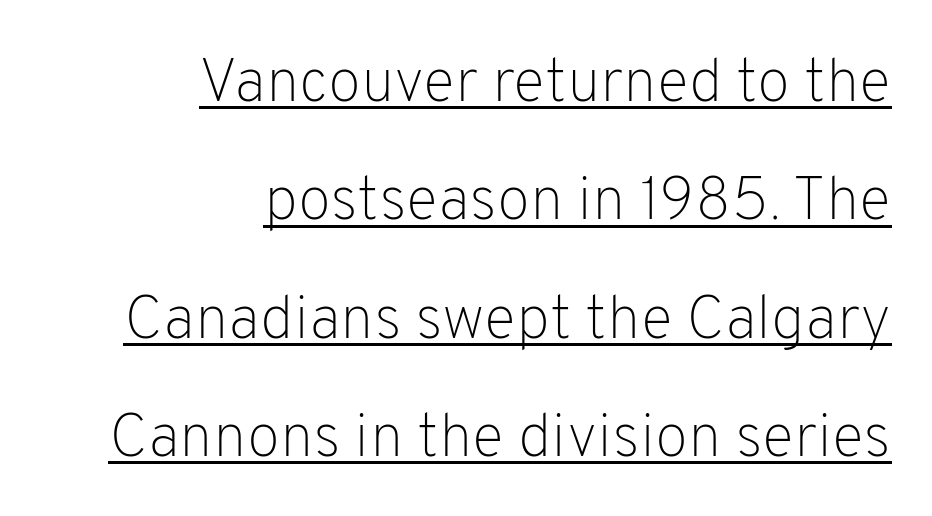
This sample carries an underscore along the baseline area. The line texture is even and compact thanks to regular tracking. It's the straight-up-and-down kind of type. Casual observation: everything's shoved over to the right.
